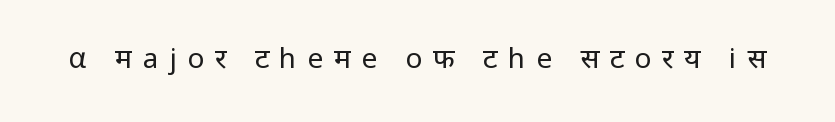
{"serif": "no", "italic": "no", "bold": "no", "weight": "regular", "width": "normal", "stroke_contrast": "low", "x_height": "medium", "monospaced": "no", "underline": "no", "letter_spacing": "wide", "letter_spacing_em": 0.38, "glyph_px": 28}
